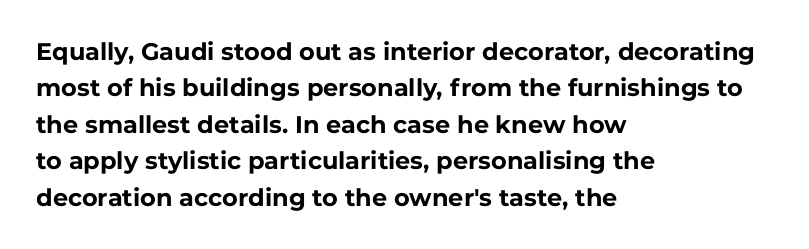
The image shows 24 px bold type, upright; set left-aligned, normal line spacing (1.52x), normal letter spacing, not underlined.
